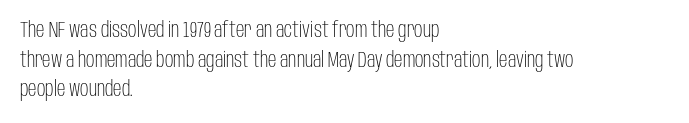
{"italic": "no", "bold": "no", "underline": "no", "align": "left", "line_spacing": "normal", "line_spacing_ratio": 1.41, "letter_spacing": "normal", "letter_spacing_em": 0.0, "glyph_px": 21}
